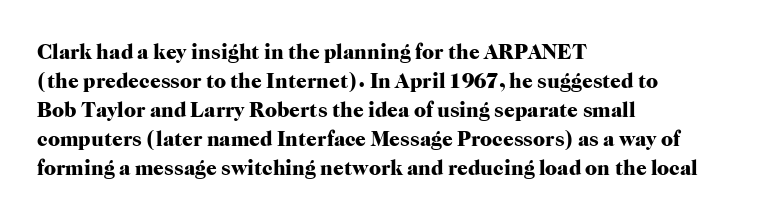
{"italic": "no", "bold": "yes", "underline": "no", "align": "left", "line_spacing": "normal", "line_spacing_ratio": 1.38, "letter_spacing": "normal", "letter_spacing_em": 0.0, "glyph_px": 21}
